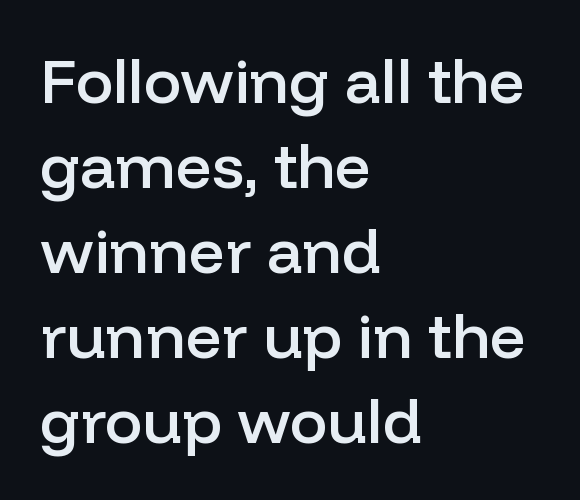
Check the space under the baseline: it is left empty. The passage shown stacks its lines at a standard gap. I'd describe the lettering as semibold — firm but not a full bold. Nope, not italic — everything's standing straight. Honestly, the letter spacing is just normal — you wouldn't notice it.
